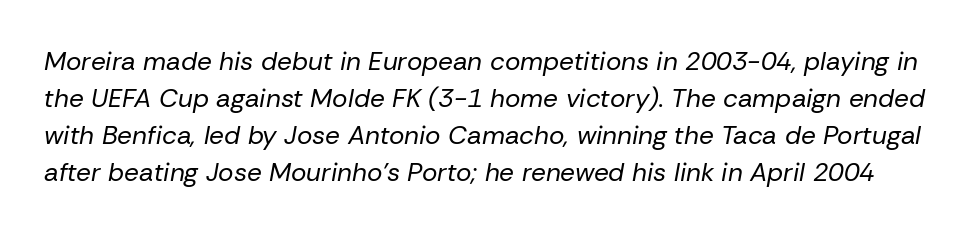
How would I describe the line gaps? Plain and ordinary. Italic: yes, the glyphs are oblique. No word sits above an underline. Each word holds together tightly as a unit, with standard inter-letter gaps. Unbolded letterforms with no extra heft.
